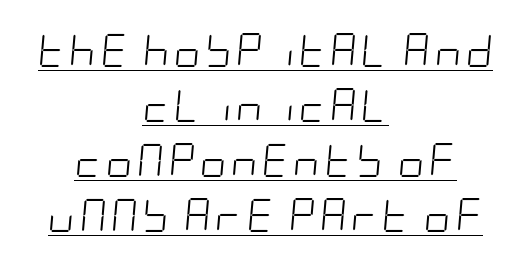
Q: Is the text bold? A: No.
Q: Is the text italic (slanted)? A: Yes, it leans right by about 5 degrees.
Q: Is the text underlined? A: Yes.
Q: How is the paragraph aligned? A: Centered.
Q: Is the spacing between lines tight, normal or loose? A: Normal.
Q: Width (condensed, normal, or wide)? A: Condensed.
Q: Stroke contrast? A: Low.
Q: x-height? A: Large.
